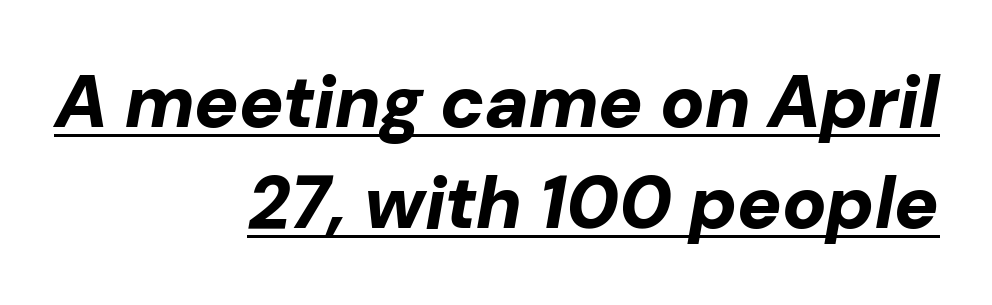
{"italic": "yes", "lean": "right", "slant_degrees": 10, "bold": "yes", "weight": "bold", "width": "normal", "stroke_contrast": "low", "x_height": "medium", "monospaced": "no", "underline": "yes", "align": "right", "line_spacing": "normal", "line_spacing_ratio": 1.37, "letter_spacing": "normal", "letter_spacing_em": 0.0, "glyph_px": 74}
